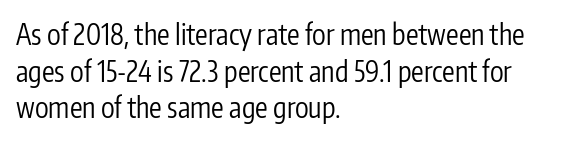
All the whitespace from short lines collects on the right. You can tell from the bare stems that sans-serif type was used. Do the characters align in a grid? No, the font is proportional. Nothing heavy about these letters — not bold at all. Descenders hang freely into open space. In terms of leading, this rendering sits right in the middle.
